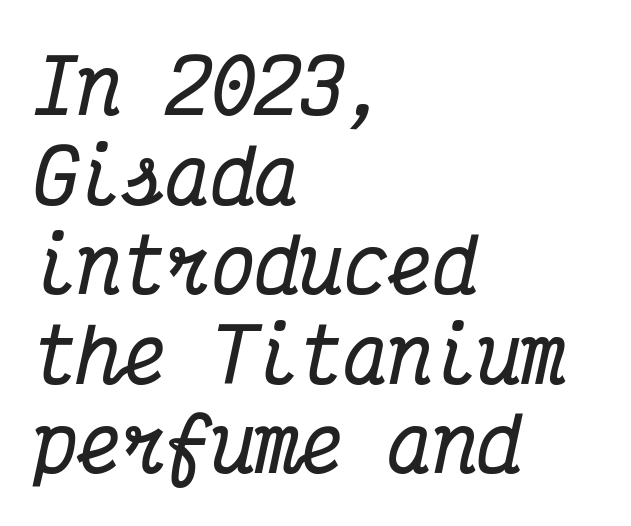
Q: Is the text bold? A: Yes.
Q: Is the text italic (slanted)? A: Yes, it leans right by about 12 degrees.
Q: Is the typeface a serif or a sans-serif typeface? A: Serif.
Q: Is the text underlined? A: No.
Q: How is the paragraph aligned? A: Left-aligned.
Q: Is the spacing between letters normal or unusually wide? A: Normal.
Q: Width (condensed, normal, or wide)? A: Condensed.
Q: Stroke contrast? A: Medium.
Q: x-height? A: Medium.
Q: Monospaced? A: Yes.
